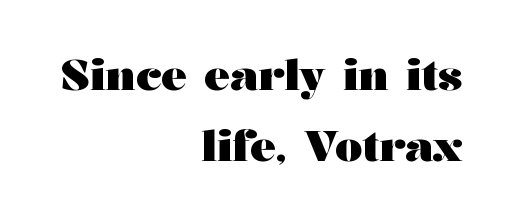
Classification — serif. A typesetter would call this proportional, since set widths differ per character. The space between consecutive lines is moderate. Which margin do the lines hug? The right one — the left edge is uneven. Compared with an ordinary text face, these strokes are far heavier — a full bold. Nothing unusual about the tracking: characters are spaced as the font intends.
